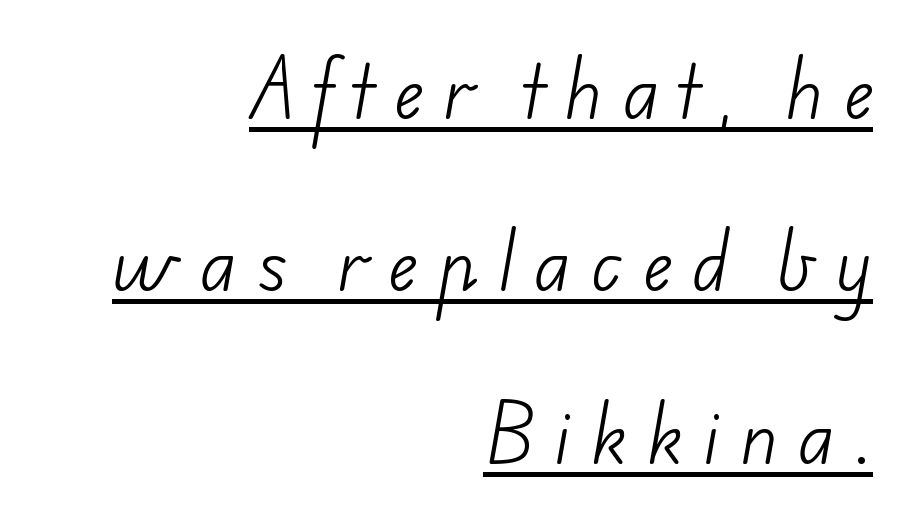
Q: Is the text bold? A: No.
Q: Is the typeface a serif or a sans-serif typeface? A: Sans-serif.
Q: Is the text underlined? A: Yes.
Q: How is the paragraph aligned? A: Right-aligned.
Q: Is the spacing between letters normal or unusually wide? A: Unusually wide.
Q: Is the spacing between lines tight, normal or loose? A: Loose.
Q: Width (condensed, normal, or wide)? A: Normal.
Q: Stroke contrast? A: Low.
Q: x-height? A: Small.
Q: Monospaced? A: No.
